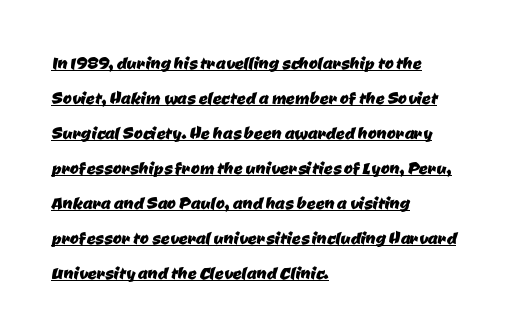
{"underline": "yes", "align": "left", "line_spacing": "normal", "line_spacing_ratio": 1.59, "letter_spacing": "normal", "letter_spacing_em": 0.0, "glyph_px": 22}
